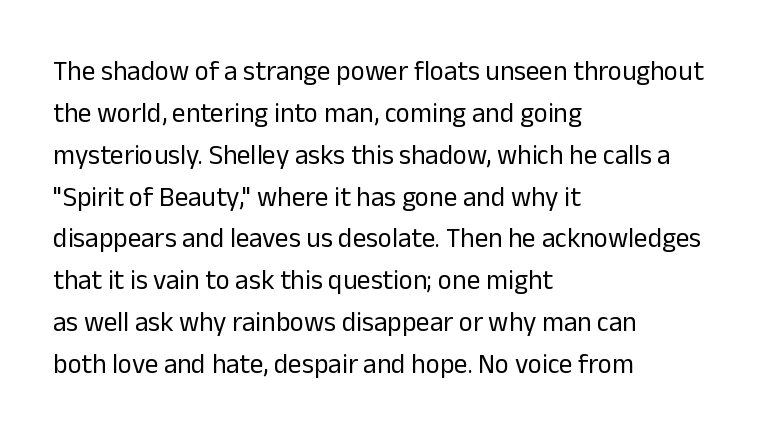
Q: Is the text bold? A: No.
Q: Is the text italic (slanted)? A: No, it is upright.
Q: Is the text underlined? A: No.
Q: How is the paragraph aligned? A: Left-aligned.
Q: Is the spacing between letters normal or unusually wide? A: Normal.
Q: Is the spacing between lines tight, normal or loose? A: Normal.
